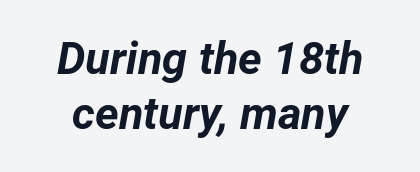
Q: Is the text bold? A: Yes.
Q: Is the text italic (slanted)? A: Yes, it leans right by about 12 degrees.
Q: Is the text underlined? A: No.
Q: Is the spacing between letters normal or unusually wide? A: Normal.
Q: Width (condensed, normal, or wide)? A: Normal.
Q: Stroke contrast? A: Low.
Q: x-height? A: Medium.
Q: Monospaced? A: No.
